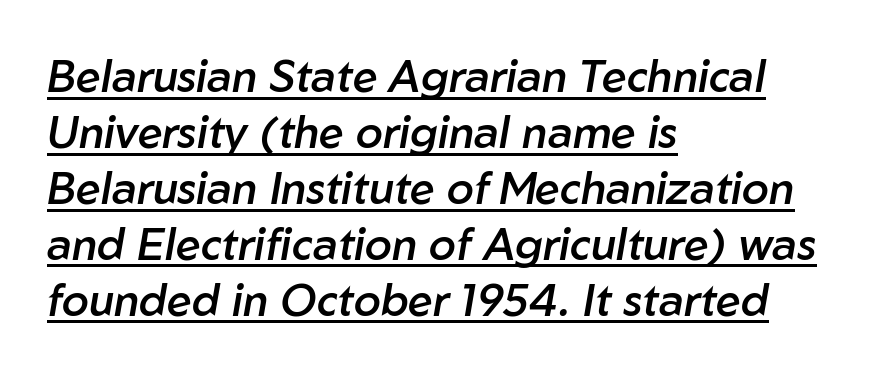
The compositor pushed each line to the left boundary. Notice how the stems are inclined rather than vertical — that's the hallmark of italics. Is this a fixed-width face? No — the glyphs have proportional, varying widths. The rendered words wear a rule along their underside. Summary of vertical rhythm: regular, with standard interline spacing.
